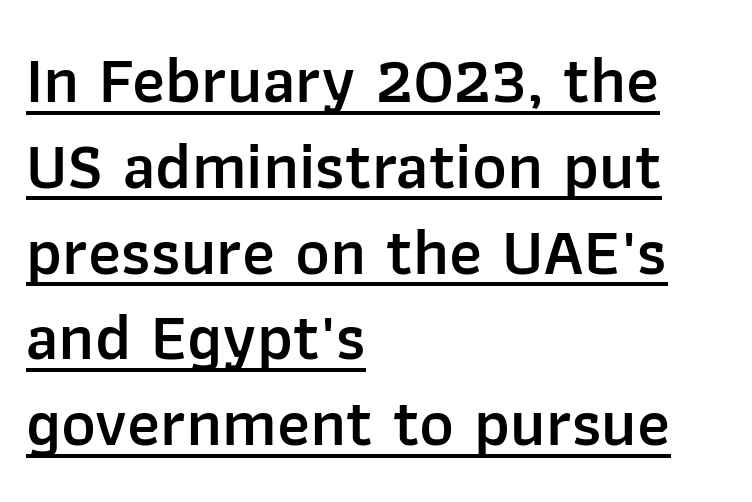
{"serif": "no", "italic": "no", "bold": "semi", "weight": "semibold", "width": "normal", "stroke_contrast": "low", "x_height": "medium", "monospaced": "no", "underline": "yes", "align": "left", "line_spacing": "normal", "line_spacing_ratio": 1.3, "letter_spacing": "normal", "letter_spacing_em": 0.0, "glyph_px": 66}
